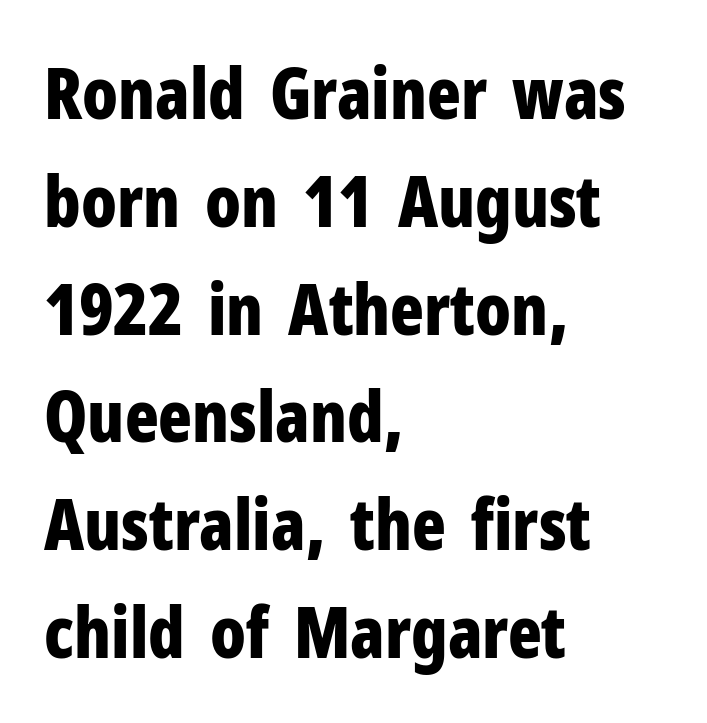
Nobody touched the tracking dial on this one. A normal amount of white space separates one row of letters from the next. The letters advance in unequal steps, a hallmark of proportional type. The passage shown is emphatically bold. Characters remain perfectly vertical along every line.
